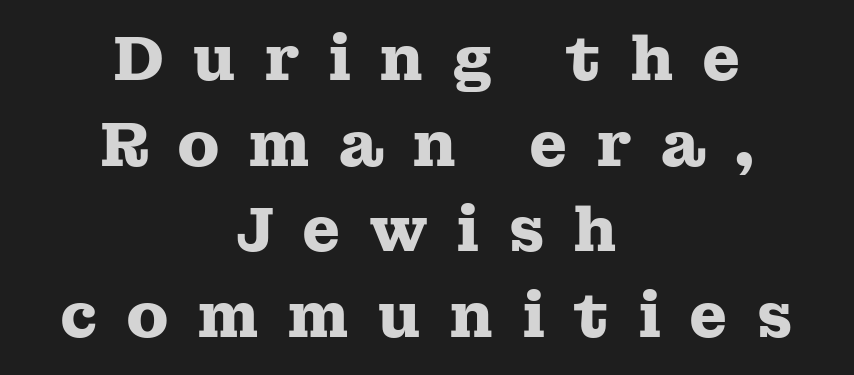
The image shows 62 px heavy, wide serif type, upright; set centered, normal line spacing (1.38x), unusually wide letter spacing (+0.45 em), not underlined; medium stroke contrast and a medium x-height.
